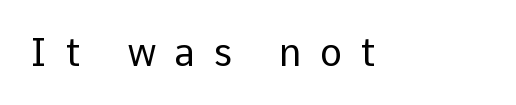
Q: Is the text bold? A: No.
Q: Is the text italic (slanted)? A: No, it is upright.
Q: Is the typeface a serif or a sans-serif typeface? A: Sans-serif.
Q: Is the text underlined? A: No.
Q: Is the spacing between letters normal or unusually wide? A: Unusually wide.
Q: Width (condensed, normal, or wide)? A: Normal.
Q: Stroke contrast? A: Low.
Q: x-height? A: Medium.
Q: Monospaced? A: No.
